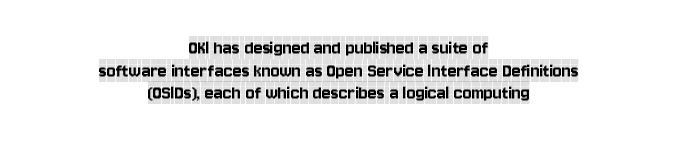
Q: Is the text italic (slanted)? A: No, it is upright.
Q: Is the text underlined? A: No.
Q: How is the paragraph aligned? A: Centered.
Q: Is the spacing between letters normal or unusually wide? A: Normal.
Q: Is the spacing between lines tight, normal or loose? A: Tight.
